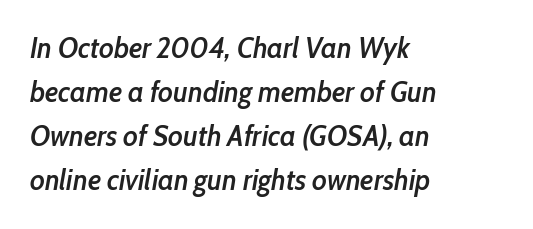
Q: Is the text bold? A: Semi-bold.
Q: Is the text italic (slanted)? A: Yes, it leans right by about 10 degrees.
Q: Is the text underlined? A: No.
Q: How is the paragraph aligned? A: Left-aligned.
Q: Is the spacing between letters normal or unusually wide? A: Normal.
Q: Is the spacing between lines tight, normal or loose? A: Normal.
Q: Width (condensed, normal, or wide)? A: Condensed.
Q: Stroke contrast? A: Low.
Q: x-height? A: Medium.
Q: Monospaced? A: No.
